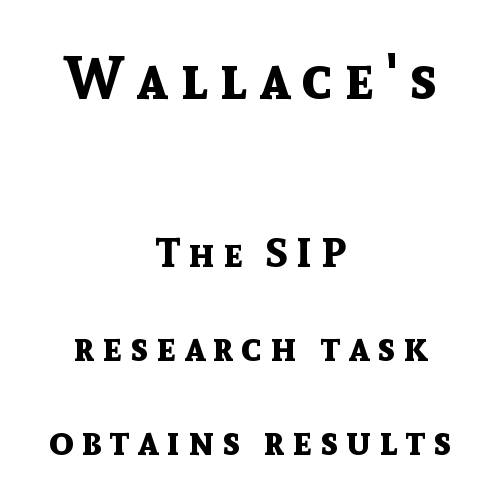
Notice how thick the strokes are: this is what a full bold looks like. If you measured baseline to baseline, you'd find a long distance. A typesetter would call this heavily tracked-out type. Look at the glyph heights: the upper group is clearly the bigger setting.
